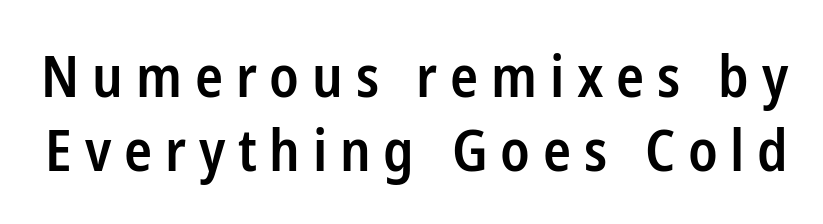
Q: Is the text bold? A: Semi-bold.
Q: Is the text italic (slanted)? A: No, it is upright.
Q: Is the typeface a serif or a sans-serif typeface? A: Sans-serif.
Q: Is the text underlined? A: No.
Q: Is the spacing between letters normal or unusually wide? A: Unusually wide.
Q: Is the spacing between lines tight, normal or loose? A: Normal.
Q: Width (condensed, normal, or wide)? A: Condensed.
Q: Stroke contrast? A: Low.
Q: x-height? A: Medium.
Q: Monospaced? A: No.
